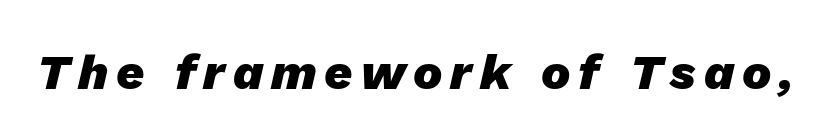
{"italic": "yes", "lean": "right", "slant_degrees": 13, "bold": "yes", "weight": "heavy", "width": "normal", "stroke_contrast": "low", "x_height": "medium", "monospaced": "no", "underline": "no", "glyph_px": 49}
